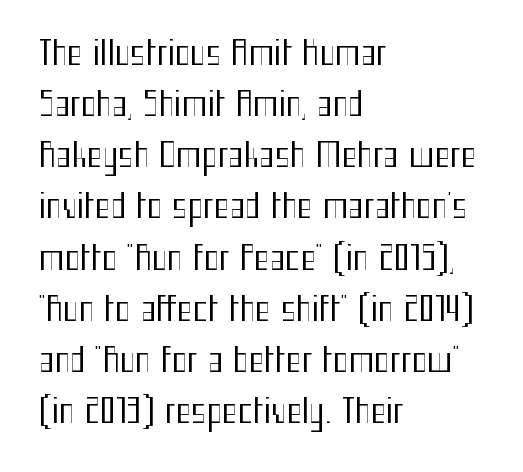
Q: Is the text bold? A: No.
Q: Is the text italic (slanted)? A: No, it is upright.
Q: Is the typeface a serif or a sans-serif typeface? A: Sans-serif.
Q: Is the text underlined? A: No.
Q: How is the paragraph aligned? A: Left-aligned.
Q: Is the spacing between letters normal or unusually wide? A: Normal.
Q: Is the spacing between lines tight, normal or loose? A: Normal.
Q: Width (condensed, normal, or wide)? A: Condensed.
Q: Stroke contrast? A: Medium.
Q: x-height? A: Medium.
Q: Monospaced? A: No.
